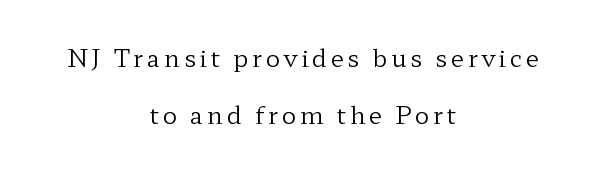
Q: Is the text bold? A: No.
Q: Is the text italic (slanted)? A: No, it is upright.
Q: Is the text underlined? A: No.
Q: How is the paragraph aligned? A: Centered.
Q: Is the spacing between lines tight, normal or loose? A: Loose.
